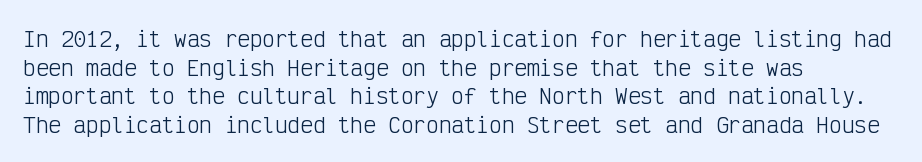
The image shows 21 px text type, upright; set left-aligned, normal line spacing (1.36x), normal letter spacing, not underlined.
